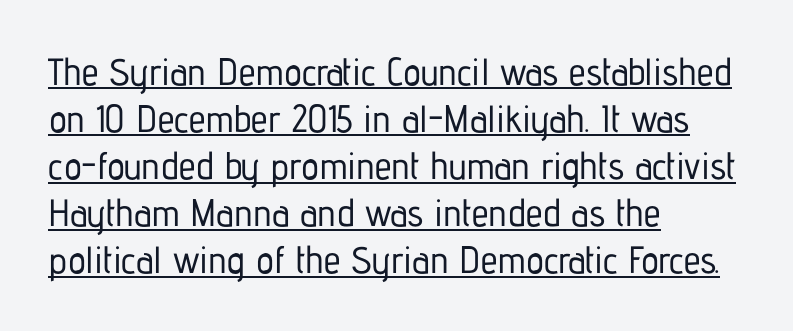
Q: Is the text italic (slanted)? A: No, it is upright.
Q: Is the typeface a serif or a sans-serif typeface? A: Sans-serif.
Q: Is the text underlined? A: Yes.
Q: How is the paragraph aligned? A: Left-aligned.
Q: Is the spacing between letters normal or unusually wide? A: Normal.
Q: Width (condensed, normal, or wide)? A: Condensed.
Q: Stroke contrast? A: Low.
Q: x-height? A: Medium.
Q: Monospaced? A: No.
